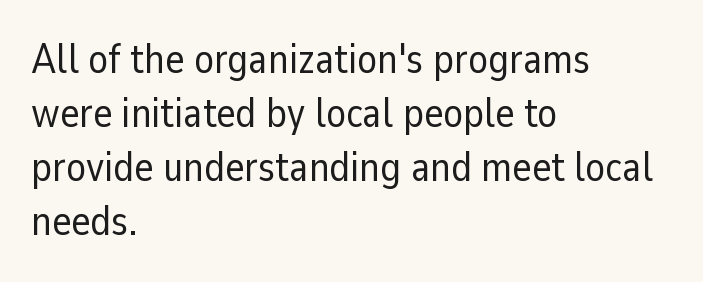
Horizontal alignment here is leftward, the default for most running prose. Each word holds together tightly as a unit, with standard inter-letter gaps. Students, observe: this is what conventionally led text looks like. The passage shown is not bold in any degree.
